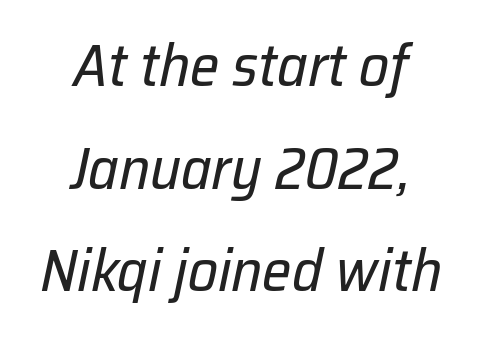
Q: Is the text bold? A: No.
Q: Is the text italic (slanted)? A: Yes, it leans right by about 12 degrees.
Q: Is the text underlined? A: No.
Q: How is the paragraph aligned? A: Centered.
Q: Is the spacing between letters normal or unusually wide? A: Normal.
Q: Width (condensed, normal, or wide)? A: Normal.
Q: Stroke contrast? A: Low.
Q: x-height? A: Medium.
Q: Monospaced? A: No.
